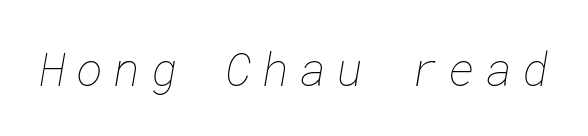
The strip under each line holds only bare page. Letter spacing: wide. The letterforms sit at book weight or below.
